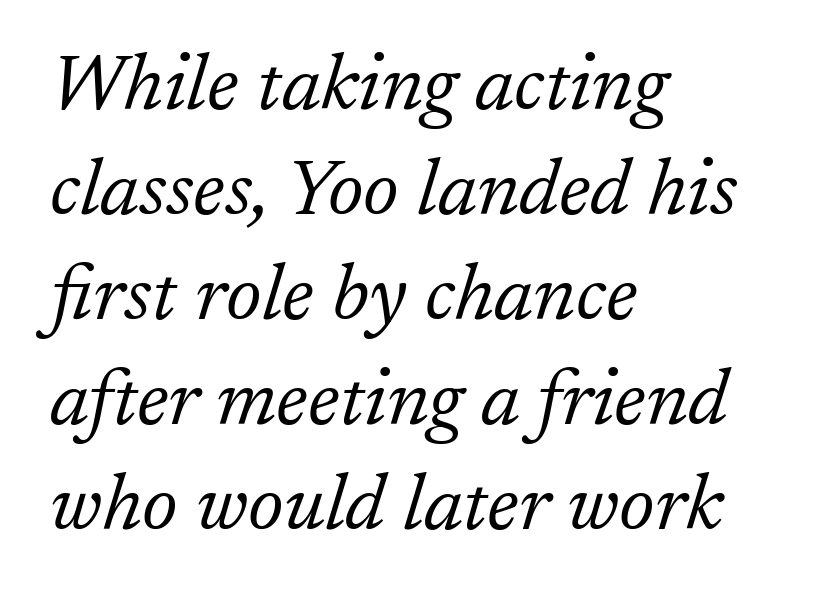
{"serif": "yes", "italic": "yes", "lean": "right", "slant_degrees": 17, "bold": "no", "weight": "light", "width": "normal", "stroke_contrast": "low", "x_height": "medium", "monospaced": "no", "underline": "no", "align": "left", "line_spacing": "normal", "line_spacing_ratio": 1.33, "letter_spacing": "normal", "letter_spacing_em": 0.0, "glyph_px": 79}
